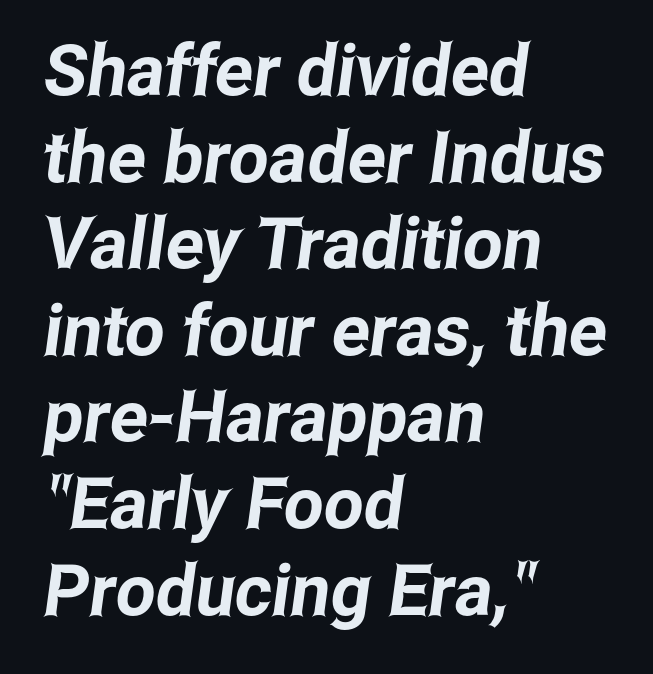
Q: Is the typeface a serif or a sans-serif typeface? A: Sans-serif.
Q: Is the text underlined? A: No.
Q: How is the paragraph aligned? A: Left-aligned.
Q: Is the spacing between letters normal or unusually wide? A: Normal.
Q: Width (condensed, normal, or wide)? A: Condensed.
Q: Stroke contrast? A: Low.
Q: x-height? A: Medium.
Q: Monospaced? A: No.
